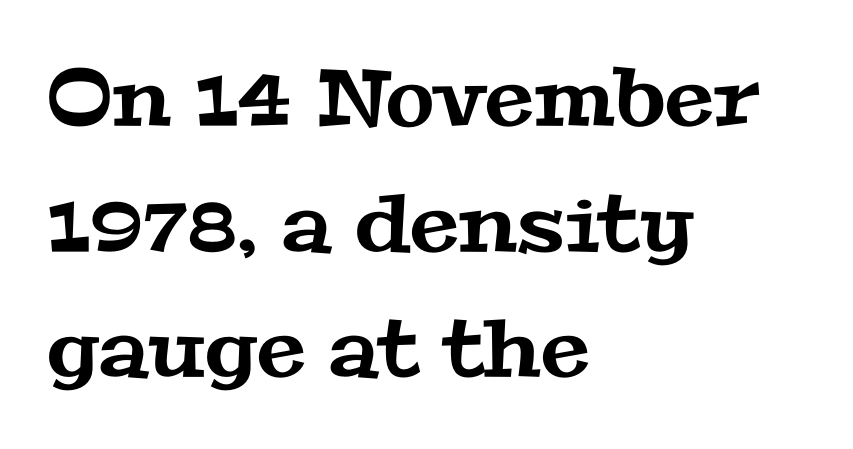
Q: Is the typeface a serif or a sans-serif typeface? A: Serif.
Q: Is the text underlined? A: No.
Q: How is the paragraph aligned? A: Left-aligned.
Q: Is the spacing between letters normal or unusually wide? A: Normal.
Q: Is the spacing between lines tight, normal or loose? A: Normal.
Q: Width (condensed, normal, or wide)? A: Wide.
Q: Stroke contrast? A: Medium.
Q: x-height? A: Medium.
Q: Monospaced? A: No.
